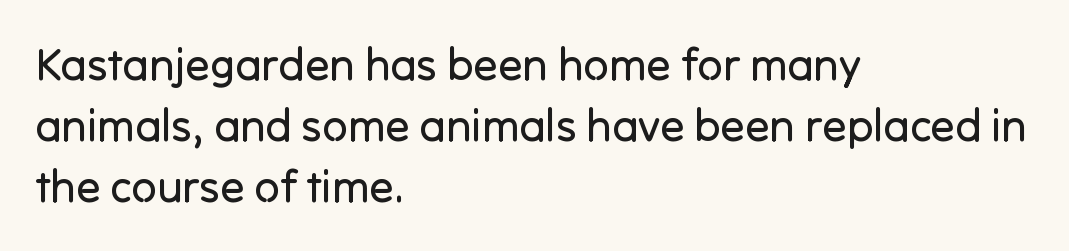
The image shows 45 px regular-weight sans-serif type, upright; set left-aligned, normal line spacing (1.36x), normal letter spacing, not underlined; low stroke contrast and a medium x-height.
